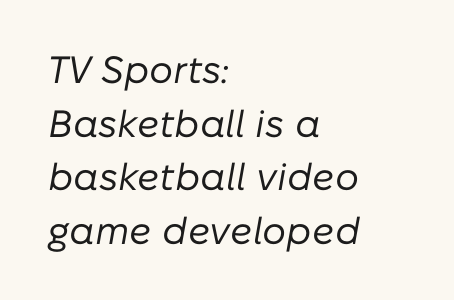
The image shows 38 px regular-weight type, italic (leaning right); set left-aligned, normal line spacing (1.41x), normal letter spacing, not underlined; low stroke contrast and a medium x-height.
